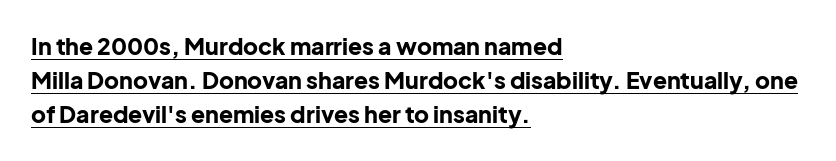
Q: Is the text bold? A: Yes.
Q: Is the text italic (slanted)? A: No, it is upright.
Q: Is the text underlined? A: Yes.
Q: How is the paragraph aligned? A: Left-aligned.
Q: Is the spacing between letters normal or unusually wide? A: Normal.
Q: Is the spacing between lines tight, normal or loose? A: Normal.
